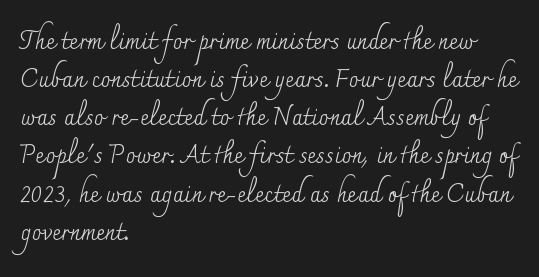
{"bold": "no", "underline": "no", "align": "left", "line_spacing": "normal", "line_spacing_ratio": 1.59, "letter_spacing": "normal", "letter_spacing_em": 0.0, "glyph_px": 24}
